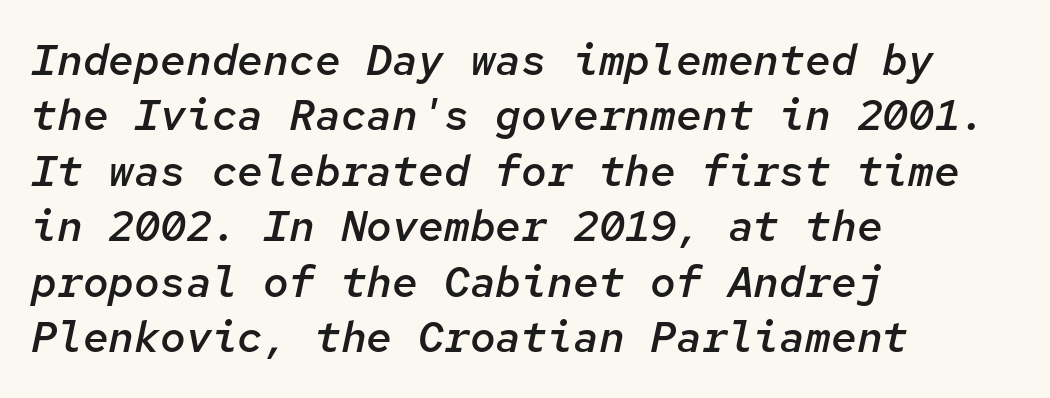
Words float on clear page, feet unadorned. You can tell it's italic because the verticals aren't actually vertical. Looks like terminal output: every glyph gets an equal slot. The paragraph has a hard left edge and a soft right edge.
